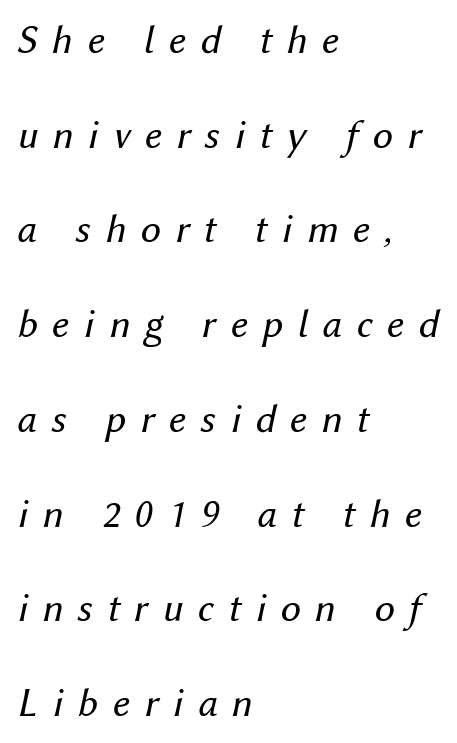
Q: Is the text bold? A: No.
Q: Is the text italic (slanted)? A: Yes, it leans right by about 12 degrees.
Q: Is the text underlined? A: No.
Q: How is the paragraph aligned? A: Left-aligned.
Q: Is the spacing between letters normal or unusually wide? A: Unusually wide.
Q: Is the spacing between lines tight, normal or loose? A: Loose.
Q: Width (condensed, normal, or wide)? A: Normal.
Q: Stroke contrast? A: Medium.
Q: x-height? A: Medium.
Q: Monospaced? A: No.
